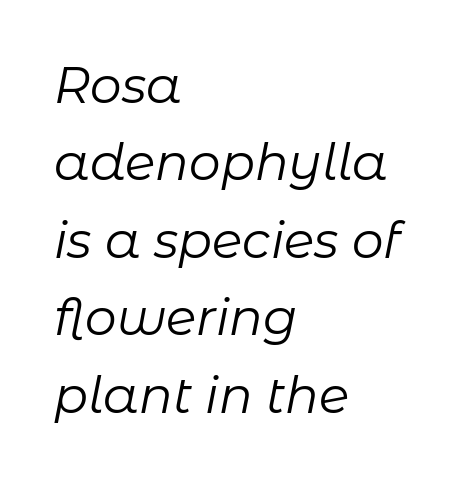
The image shows 50 px regular-weight type, italic (leaning right); set left-aligned, normal line spacing (1.55x), normal letter spacing, not underlined; low stroke contrast and a medium x-height.
